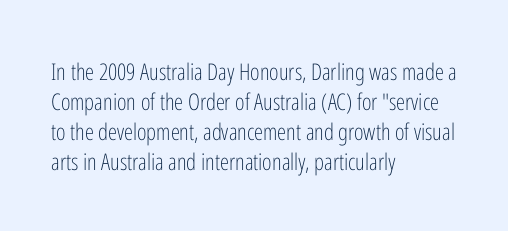
{"italic": "no", "bold": "no", "underline": "no", "align": "left", "line_spacing": "normal", "line_spacing_ratio": 1.31, "letter_spacing": "normal", "letter_spacing_em": 0.0, "glyph_px": 23}
